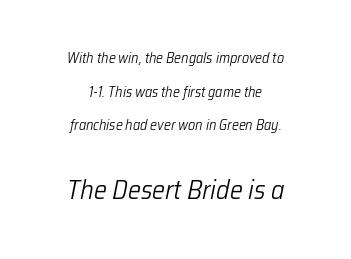
{"italic": "yes", "lean": "right", "slant_degrees": 12, "bold": "no", "underline": "no", "align": "center", "line_spacing": "loose", "line_spacing_ratio": 2.41, "letter_spacing": "normal", "letter_spacing_em": 0.0, "larger_block": "second", "size_ratio": 1.86, "glyph_px": 26}
